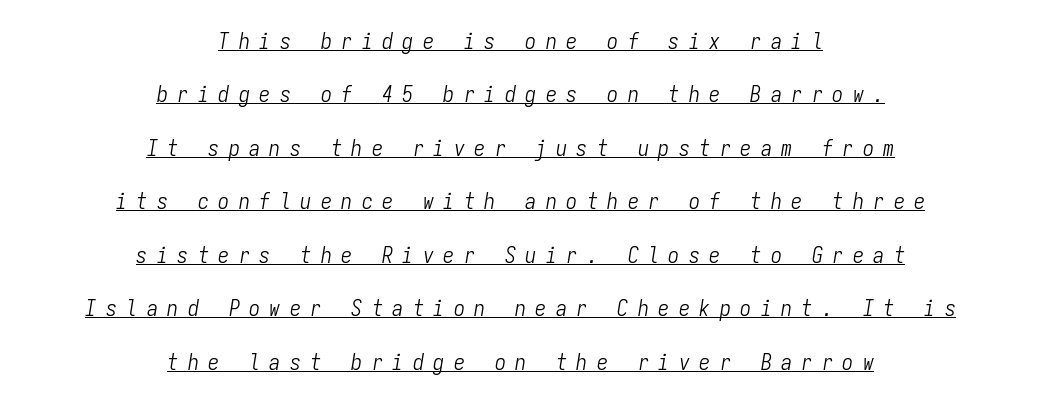
The tracking jumps out immediately: characters are airy and widely separated. The axis of the letterforms is tilted away from vertical. Counters stay open thanks to moderate or lighter strokes. Does a line run under the words? Yes, clearly.
